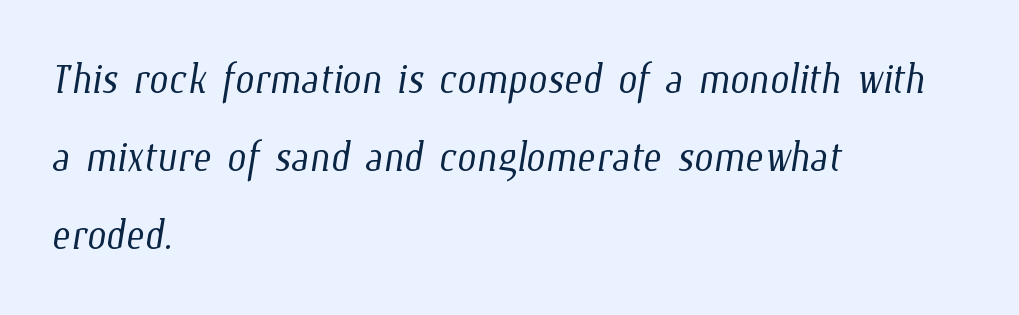
Q: Is the text bold? A: No.
Q: Is the text underlined? A: No.
Q: How is the paragraph aligned? A: Left-aligned.
Q: Is the spacing between letters normal or unusually wide? A: Normal.
Q: Is the spacing between lines tight, normal or loose? A: Normal.
Q: Width (condensed, normal, or wide)? A: Condensed.
Q: Stroke contrast? A: Low.
Q: x-height? A: Medium.
Q: Monospaced? A: No.
